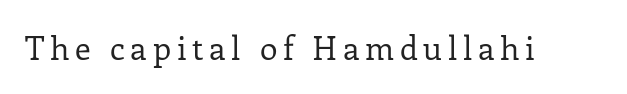
Q: Is the text bold? A: No.
Q: Is the text italic (slanted)? A: No, it is upright.
Q: Is the typeface a serif or a sans-serif typeface? A: Serif.
Q: Is the text underlined? A: No.
Q: Width (condensed, normal, or wide)? A: Normal.
Q: Stroke contrast? A: Low.
Q: x-height? A: Medium.
Q: Monospaced? A: No.
